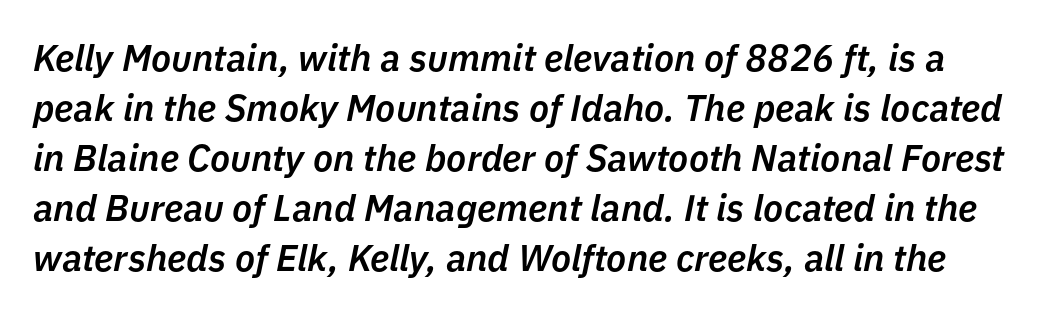
Q: Is the text bold? A: Semi-bold.
Q: Is the text italic (slanted)? A: Yes, it leans right by about 11 degrees.
Q: Is the text underlined? A: No.
Q: Is the spacing between letters normal or unusually wide? A: Normal.
Q: Is the spacing between lines tight, normal or loose? A: Normal.
Q: Width (condensed, normal, or wide)? A: Normal.
Q: Stroke contrast? A: Low.
Q: x-height? A: Medium.
Q: Monospaced? A: No.
